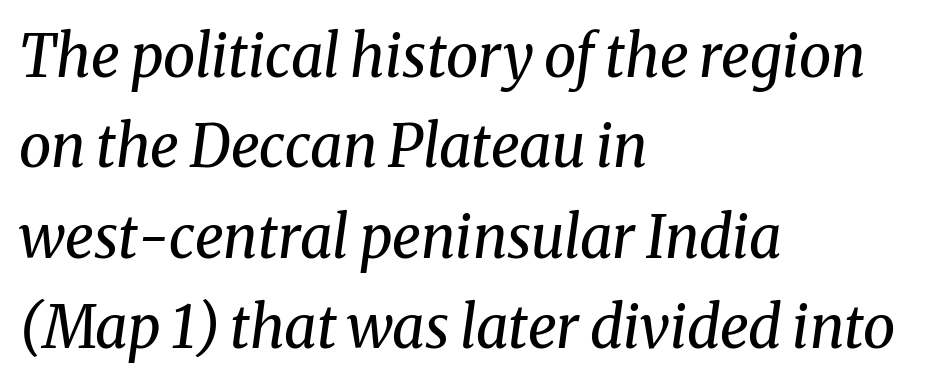
The vertical gap from one line to the next is medium. These lines are rendered in a variable-pitch font. Letters rest on an invisible, unmarked baseline. This sample uses an oblique cut, with every glyph tilted off the vertical. Caption: standard tracking, unaltered. Is the block centered? No — it sits flush against the left margin.
